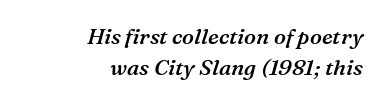
Q: Is the text bold? A: Semi-bold.
Q: Is the text italic (slanted)? A: Yes, it leans right by about 16 degrees.
Q: Is the text underlined? A: No.
Q: How is the paragraph aligned? A: Right-aligned.
Q: Is the spacing between letters normal or unusually wide? A: Normal.
Q: Is the spacing between lines tight, normal or loose? A: Normal.
